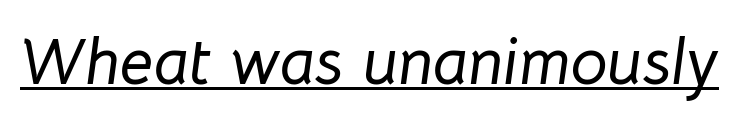
Q: Is the text italic (slanted)? A: Yes, it leans right by about 8 degrees.
Q: Is the text underlined? A: Yes.
Q: Is the spacing between letters normal or unusually wide? A: Normal.
Q: Width (condensed, normal, or wide)? A: Normal.
Q: Stroke contrast? A: Low.
Q: x-height? A: Medium.
Q: Monospaced? A: No.
